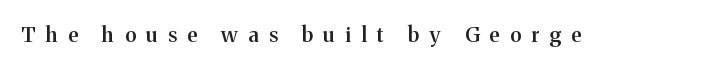
The axis of the letterforms is exactly vertical. Glyph-to-glyph distance is far greater than everyday printed text. A bare baseline throughout the passage. The strokes are fattened partway — semibold, not bold.
